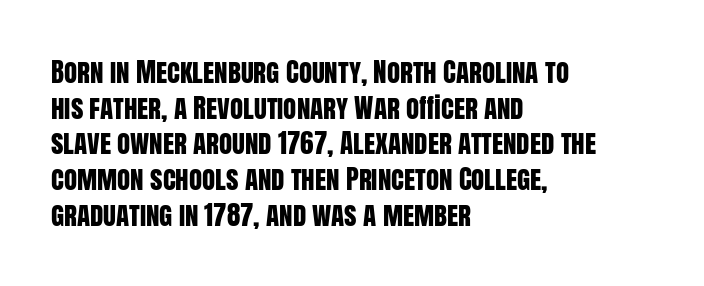
The image shows 27 px text type, upright; set left-aligned, normal line spacing (1.32x), normal letter spacing, not underlined.
